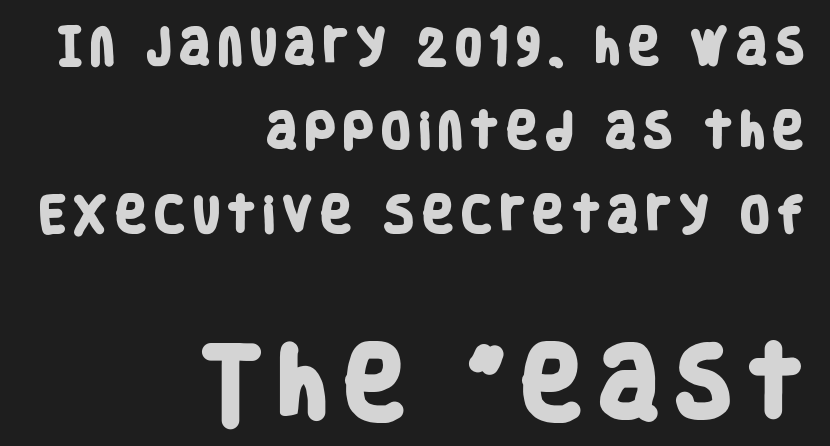
{"serif": "no", "bold": "yes", "weight": "heavy", "width": "condensed", "stroke_contrast": "low", "x_height": "large", "monospaced": "no", "underline": "no", "align": "right", "line_spacing": "loose", "line_spacing_ratio": 2.1, "larger_block": "second", "size_ratio": 1.98, "glyph_px": 79}
